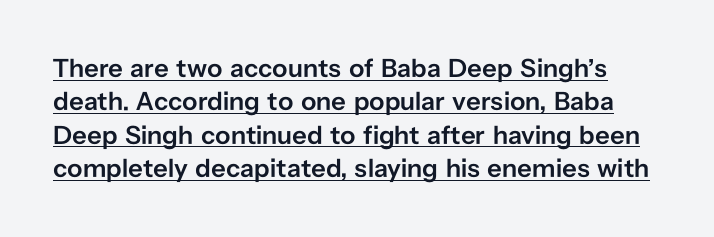
Q: Is the text bold? A: Semi-bold.
Q: Is the text italic (slanted)? A: No, it is upright.
Q: Is the text underlined? A: Yes.
Q: Is the spacing between letters normal or unusually wide? A: Normal.
Q: Is the spacing between lines tight, normal or loose? A: Normal.
